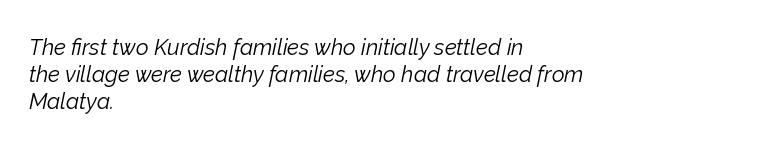
{"italic": "yes", "lean": "right", "slant_degrees": 12, "bold": "no", "underline": "no", "align": "left", "line_spacing_ratio": 1.22, "letter_spacing": "normal", "letter_spacing_em": 0.0, "glyph_px": 22}
